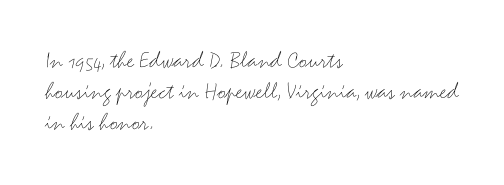
A light-to-regular cut is what we see here. Clear beneath every line of the passage. The passage shown has conventional tracking throughout. Leftover space on each line is placed entirely after the last word.
